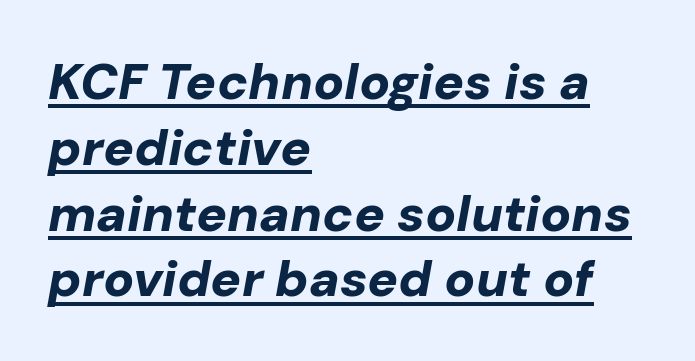
Yep, that's italic — everything's leaning. The passage shown is underscored from start to finish. The space between consecutive lines is moderate. Every row of glyphs begins at an identical x-position on the left. The passage shown is typed in a proportional face where columns would drift.
